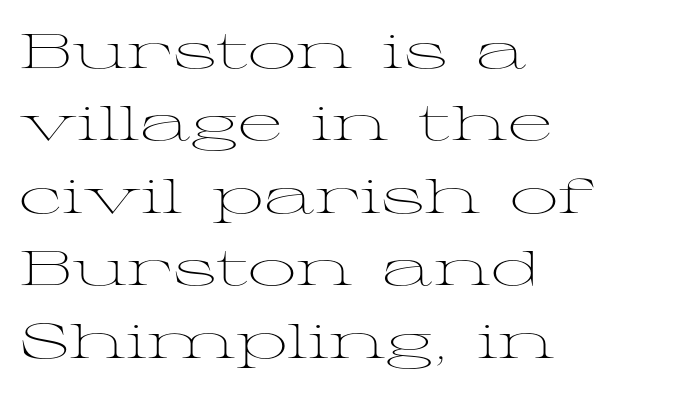
Every stem runs plumb, perpendicular to the baseline. Each new line begins a customary step beneath the previous one. The passage shown is typed in a proportional face where columns would drift. Think standard paragraph weight, or any step lighter than that. No word sits above an underline.
